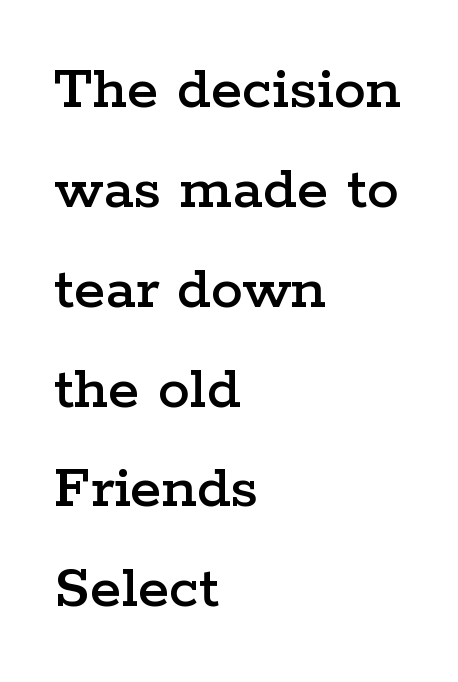
Q: Is the text italic (slanted)? A: No, it is upright.
Q: Is the typeface a serif or a sans-serif typeface? A: Serif.
Q: Is the text underlined? A: No.
Q: How is the paragraph aligned? A: Left-aligned.
Q: Is the spacing between letters normal or unusually wide? A: Normal.
Q: Is the spacing between lines tight, normal or loose? A: Normal.
Q: Width (condensed, normal, or wide)? A: Wide.
Q: Stroke contrast? A: Low.
Q: x-height? A: Medium.
Q: Monospaced? A: No.
